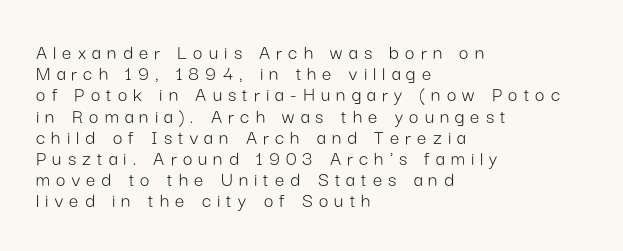
{"italic": "no", "bold": "no", "underline": "no", "align": "left", "line_spacing": "tight", "line_spacing_ratio": 1.01, "letter_spacing": "wide", "letter_spacing_em": 0.29, "glyph_px": 21}
